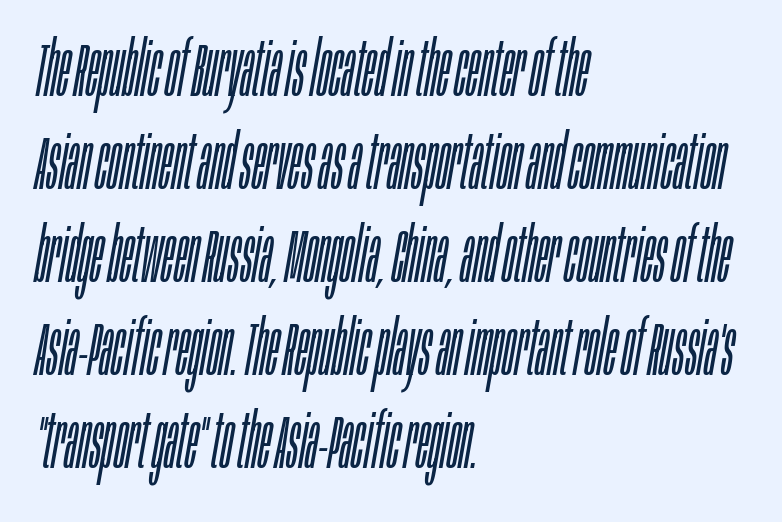
Which margin do the lines hug? The left one — the right edge is uneven. Quick note: italic. Tracking here is standard; glyphs follow each other at the usual distance. You could not count columns in this text — the font is proportionally spaced.
